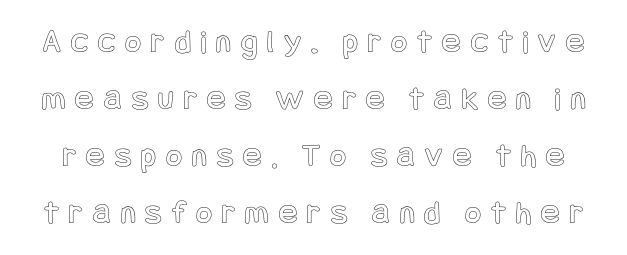
Q: Is the text italic (slanted)? A: No, it is upright.
Q: Is the text underlined? A: No.
Q: Is the spacing between letters normal or unusually wide? A: Unusually wide.
Q: Is the spacing between lines tight, normal or loose? A: Normal.
Q: Width (condensed, normal, or wide)? A: Condensed.
Q: x-height? A: Large.
